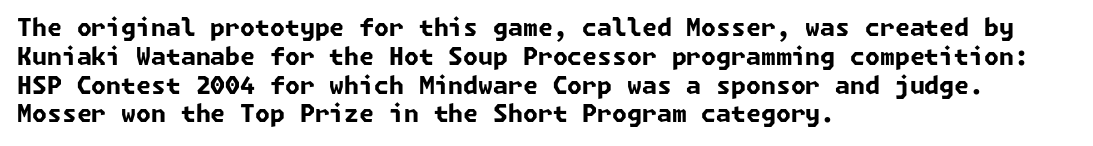
Q: Is the text bold? A: Yes.
Q: Is the text underlined? A: No.
Q: How is the paragraph aligned? A: Left-aligned.
Q: Is the spacing between letters normal or unusually wide? A: Normal.
